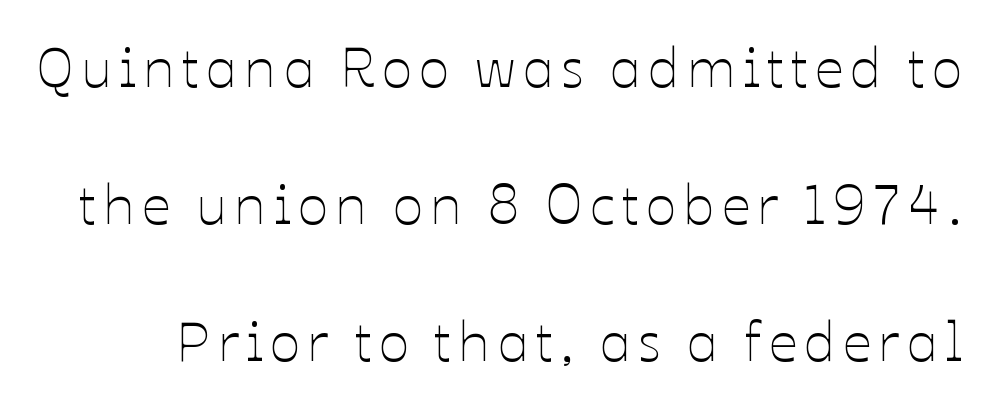
Vertically, the passage feels expansive, rows floating well apart. Spacing verdict: proportional, widths tailored to each character. The specimen omits any rule beneath the text block's lines. Notice how the stems are strictly vertical — no italics here.
